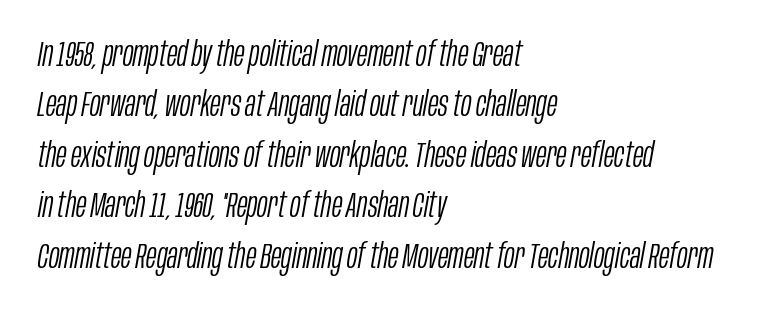
Left-aligned paragraph, ragged on the right. The face used here is rendered with its standard letterfit. The axis of the letterforms is tilted away from vertical. The weight tops out at a normal text grade. The area under the type is left untouched.
